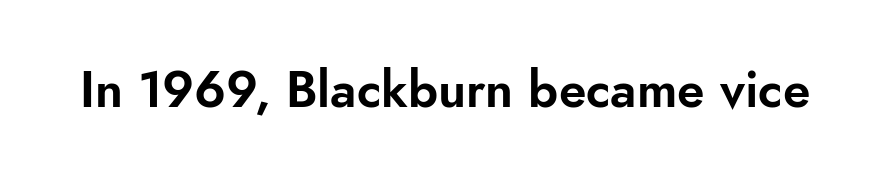
The rendering uses natural spacing where letterforms have individual widths. What kind of face is this? One without serifs — a sans. Does the lettering tilt? It doesn't — this is upright. The passage shown is not underscored anywhere. Glyph-to-glyph distance matches everyday printed text.
